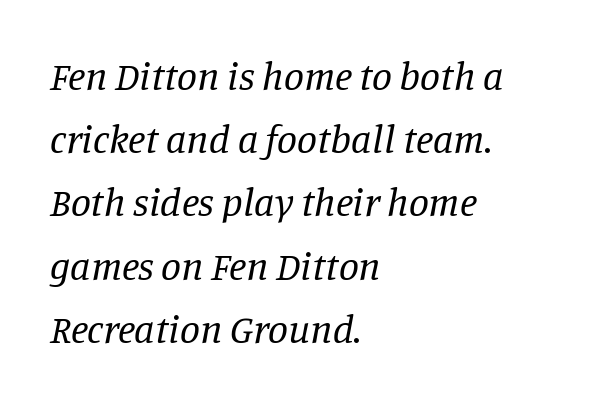
Q: Is the text bold? A: No.
Q: Is the text italic (slanted)? A: Yes, it leans right by about 11 degrees.
Q: Is the typeface a serif or a sans-serif typeface? A: Serif.
Q: Is the text underlined? A: No.
Q: How is the paragraph aligned? A: Left-aligned.
Q: Is the spacing between letters normal or unusually wide? A: Normal.
Q: Is the spacing between lines tight, normal or loose? A: Normal.
Q: Width (condensed, normal, or wide)? A: Normal.
Q: Stroke contrast? A: Low.
Q: x-height? A: Large.
Q: Monospaced? A: No.
